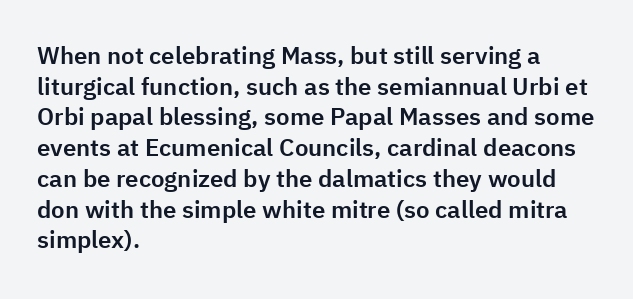
The image shows 24 px text type, upright; set left-aligned, normal line spacing (1.28x), normal letter spacing, not underlined.
